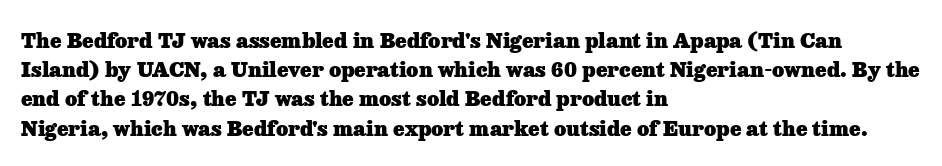
{"italic": "no", "bold": "yes", "underline": "no", "align": "left", "line_spacing": "normal", "line_spacing_ratio": 1.39, "letter_spacing": "normal", "letter_spacing_em": 0.0, "glyph_px": 21}
